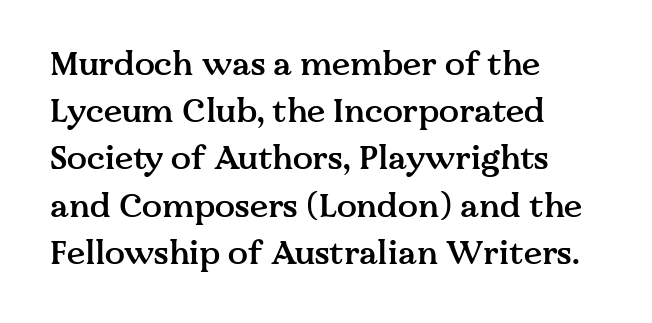
Q: Is the text bold? A: Semi-bold.
Q: Is the text italic (slanted)? A: No, it is upright.
Q: Is the typeface a serif or a sans-serif typeface? A: Serif.
Q: Is the text underlined? A: No.
Q: How is the paragraph aligned? A: Left-aligned.
Q: Is the spacing between letters normal or unusually wide? A: Normal.
Q: Is the spacing between lines tight, normal or loose? A: Normal.
Q: Width (condensed, normal, or wide)? A: Normal.
Q: Stroke contrast? A: Medium.
Q: x-height? A: Medium.
Q: Monospaced? A: No.
